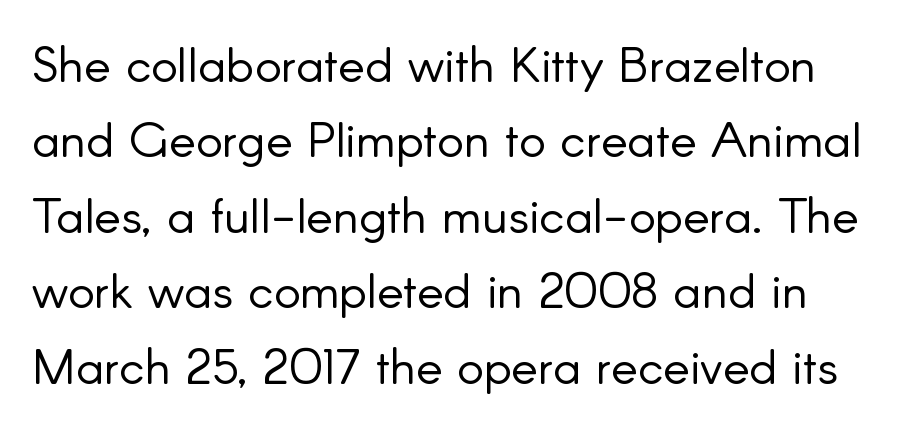
{"serif": "no", "italic": "no", "bold": "no", "weight": "light", "width": "normal", "stroke_contrast": "low", "x_height": "small", "monospaced": "no", "underline": "no", "line_spacing": "normal", "line_spacing_ratio": 1.51, "letter_spacing": "normal", "letter_spacing_em": 0.0, "glyph_px": 50}
